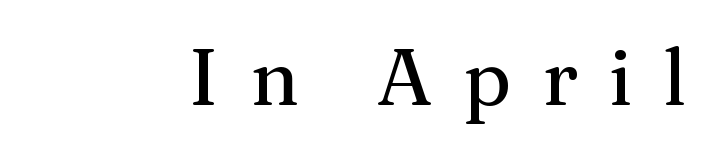
Q: Is the text bold? A: No.
Q: Is the text italic (slanted)? A: No, it is upright.
Q: Is the typeface a serif or a sans-serif typeface? A: Serif.
Q: Is the text underlined? A: No.
Q: Is the spacing between letters normal or unusually wide? A: Unusually wide.
Q: Width (condensed, normal, or wide)? A: Normal.
Q: Stroke contrast? A: Medium.
Q: x-height? A: Medium.
Q: Monospaced? A: No.
